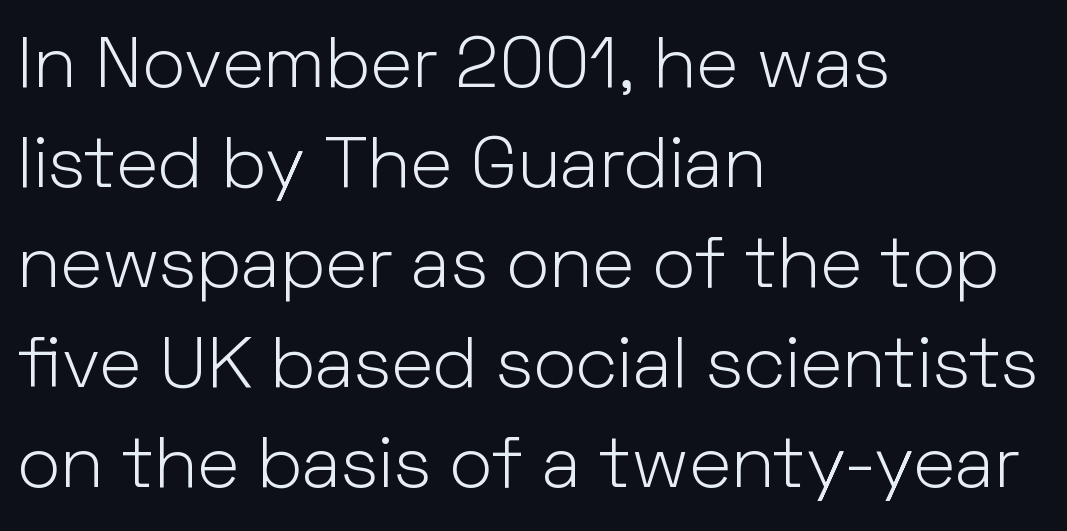
{"serif": "no", "italic": "no", "bold": "no", "weight": "light", "width": "normal", "stroke_contrast": "low", "x_height": "medium", "monospaced": "no", "underline": "no", "align": "left", "line_spacing": "normal", "line_spacing_ratio": 1.37, "letter_spacing": "normal", "letter_spacing_em": 0.0, "glyph_px": 73}
